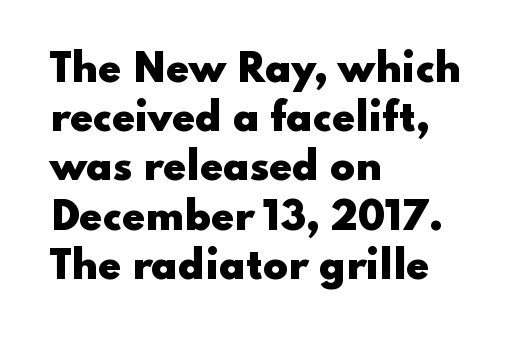
Q: Is the text bold? A: Yes.
Q: Is the text italic (slanted)? A: No, it is upright.
Q: Is the typeface a serif or a sans-serif typeface? A: Sans-serif.
Q: Is the text underlined? A: No.
Q: How is the paragraph aligned? A: Left-aligned.
Q: Is the spacing between letters normal or unusually wide? A: Normal.
Q: Is the spacing between lines tight, normal or loose? A: Normal.
Q: Width (condensed, normal, or wide)? A: Wide.
Q: Stroke contrast? A: Low.
Q: x-height? A: Small.
Q: Monospaced? A: No.
